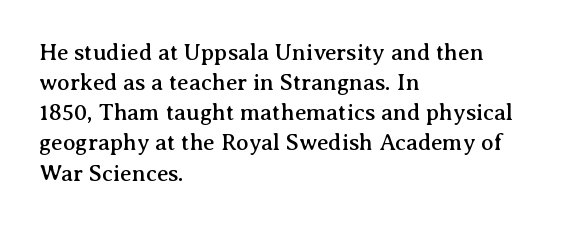
The image shows 23 px text type, upright; set left-aligned, normal line spacing (1.31x), normal letter spacing, not underlined.
